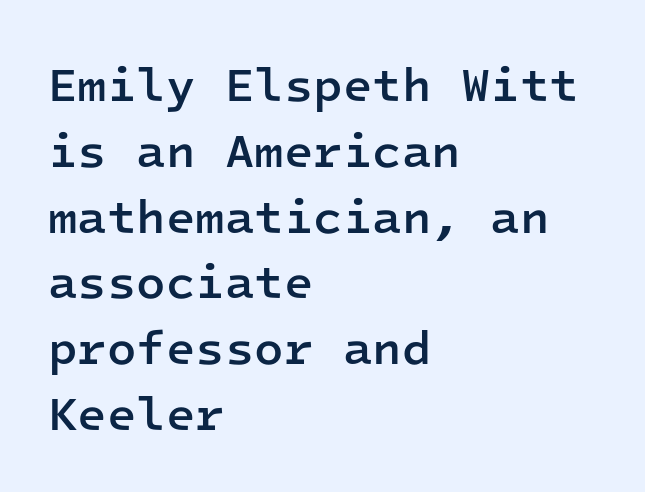
Q: Is the text bold? A: Semi-bold.
Q: Is the text italic (slanted)? A: No, it is upright.
Q: Is the typeface a serif or a sans-serif typeface? A: Sans-serif.
Q: Is the text underlined? A: No.
Q: How is the paragraph aligned? A: Left-aligned.
Q: Is the spacing between letters normal or unusually wide? A: Normal.
Q: Is the spacing between lines tight, normal or loose? A: Normal.
Q: Width (condensed, normal, or wide)? A: Normal.
Q: Stroke contrast? A: Low.
Q: x-height? A: Medium.
Q: Monospaced? A: Yes.
